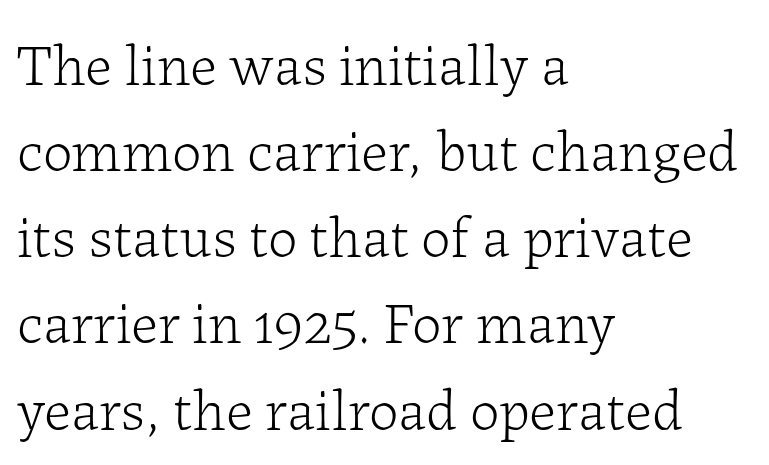
Q: Is the text bold? A: No.
Q: Is the text italic (slanted)? A: No, it is upright.
Q: Is the typeface a serif or a sans-serif typeface? A: Serif.
Q: Is the text underlined? A: No.
Q: How is the paragraph aligned? A: Left-aligned.
Q: Is the spacing between letters normal or unusually wide? A: Normal.
Q: Is the spacing between lines tight, normal or loose? A: Normal.
Q: Width (condensed, normal, or wide)? A: Normal.
Q: Stroke contrast? A: Low.
Q: x-height? A: Medium.
Q: Monospaced? A: No.
